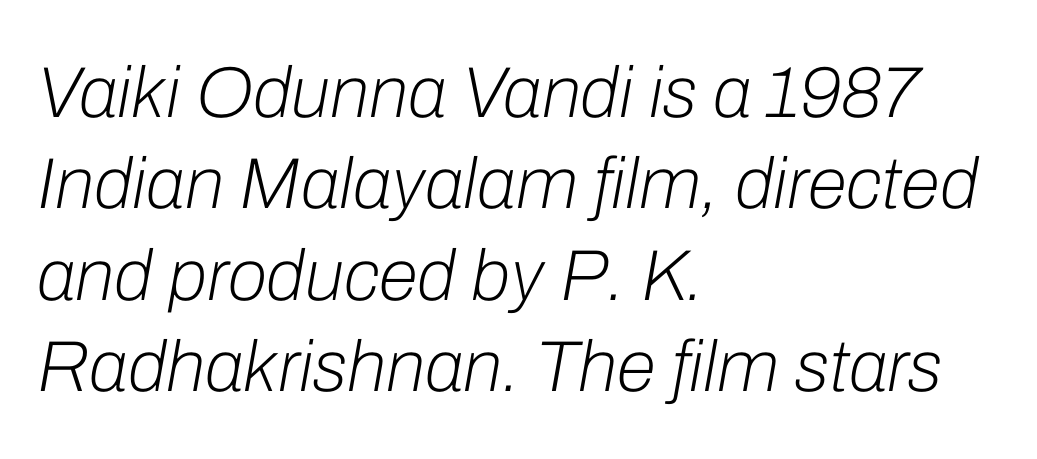
You could call the tracking neutral — neither tight nor loose. Vertical stems look standard width or narrower in stroke. The designer left line spacing at the default. The string is rendered with underlining switched off.
